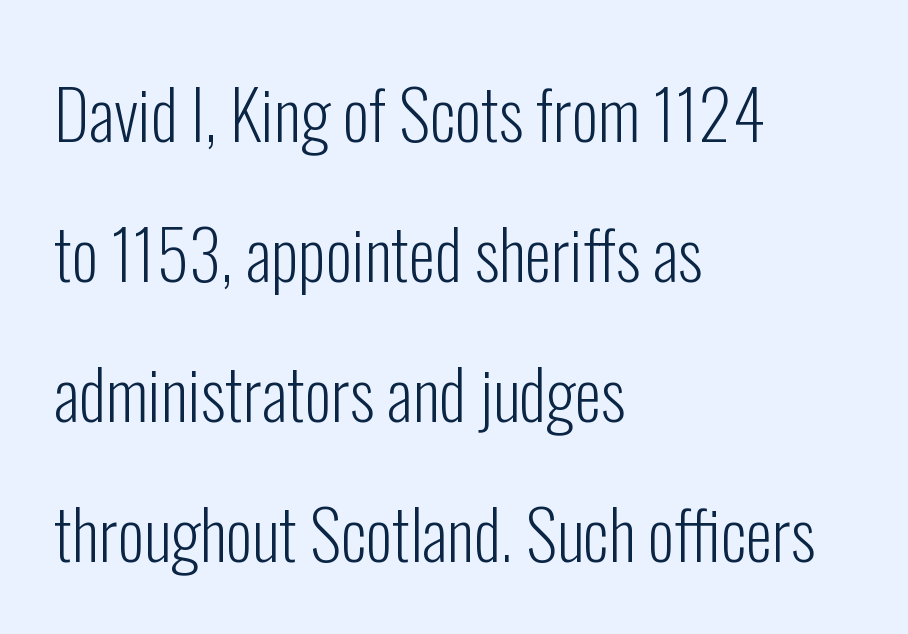
The image shows 68 px light, condensed sans-serif type, upright; set left-aligned, loose line spacing (2.06x), normal letter spacing, not underlined; low stroke contrast and a medium x-height.
